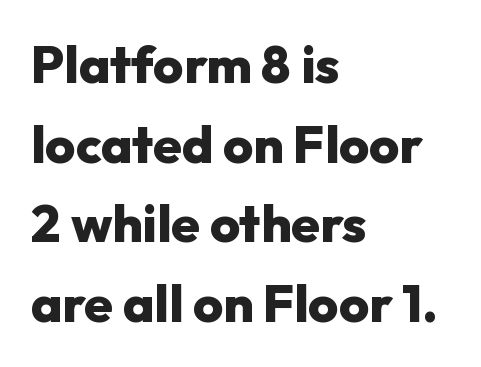
Where is the straight margin? On the left. These lines are rendered in a variable-pitch font. How would I describe the line gaps? Plain and ordinary. Quick note: not italic, upright. The letters are bold, with thick, heavy strokes. Type without underlining.
